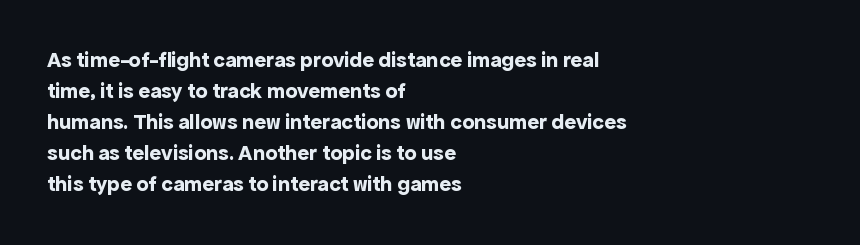
The image shows 22 px bold type, upright; set left-aligned, normal line spacing (1.41x), normal letter spacing, not underlined.
